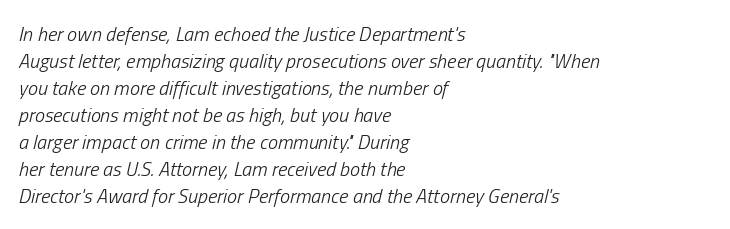
Q: Is the text bold? A: No.
Q: Is the text italic (slanted)? A: Yes, it leans right by about 13 degrees.
Q: Is the text underlined? A: No.
Q: How is the paragraph aligned? A: Left-aligned.
Q: Is the spacing between letters normal or unusually wide? A: Normal.
Q: Is the spacing between lines tight, normal or loose? A: Normal.
